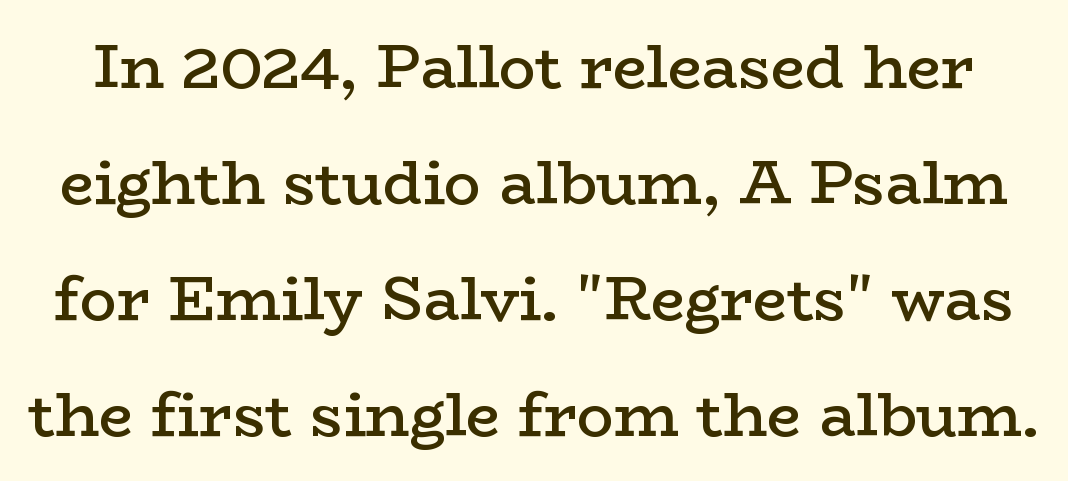
This rendering employs a face with finishing strokes, i.e., a serif. Interline gaps are noticeably wide in this sample. The zone under the glyphs is completely vacant. The strokes are fattened partway — semibold, not bold. Each letter keeps its own natural width here, so spacing adapts to shape.
